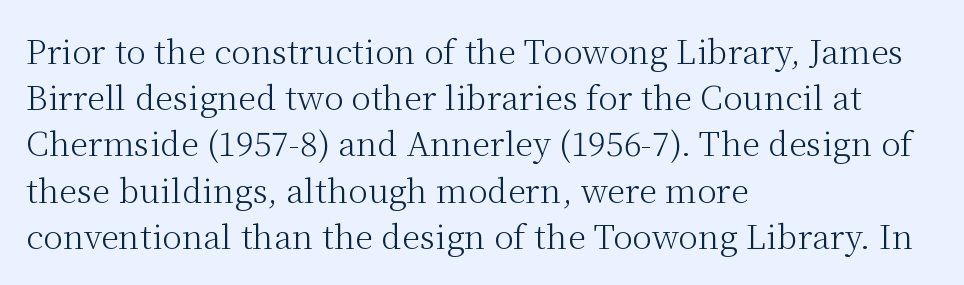
Q: Is the text bold? A: No.
Q: Is the text italic (slanted)? A: No, it is upright.
Q: Is the typeface a serif or a sans-serif typeface? A: Serif.
Q: Is the text underlined? A: No.
Q: How is the paragraph aligned? A: Left-aligned.
Q: Is the spacing between letters normal or unusually wide? A: Normal.
Q: Is the spacing between lines tight, normal or loose? A: Normal.
Q: Width (condensed, normal, or wide)? A: Normal.
Q: Stroke contrast? A: Medium.
Q: x-height? A: Medium.
Q: Monospaced? A: No.
